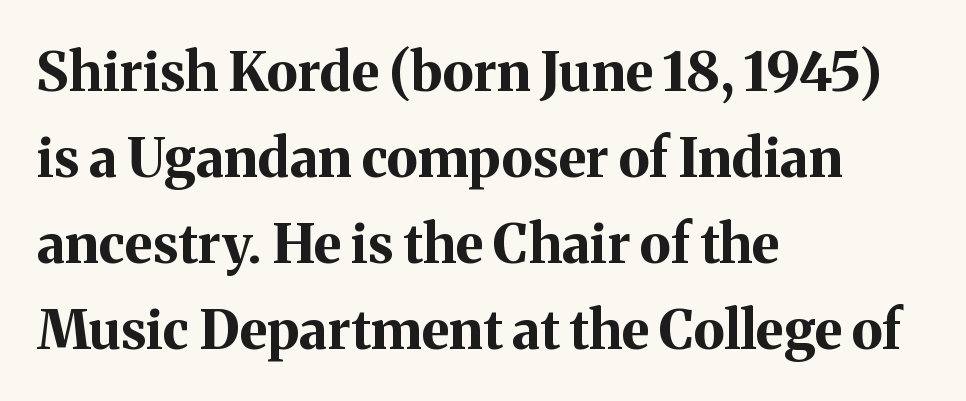
Q: Is the text bold? A: Yes.
Q: Is the text italic (slanted)? A: No, it is upright.
Q: Is the typeface a serif or a sans-serif typeface? A: Serif.
Q: Is the text underlined? A: No.
Q: How is the paragraph aligned? A: Left-aligned.
Q: Is the spacing between letters normal or unusually wide? A: Normal.
Q: Is the spacing between lines tight, normal or loose? A: Normal.
Q: Width (condensed, normal, or wide)? A: Normal.
Q: Stroke contrast? A: Medium.
Q: x-height? A: Medium.
Q: Monospaced? A: No.
